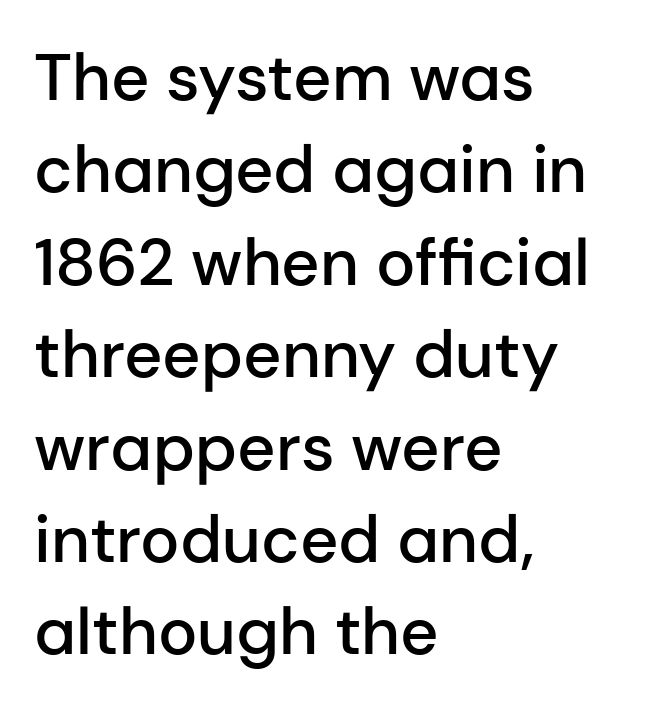
Q: Is the text bold? A: Semi-bold.
Q: Is the text italic (slanted)? A: No, it is upright.
Q: Is the typeface a serif or a sans-serif typeface? A: Sans-serif.
Q: Is the text underlined? A: No.
Q: How is the paragraph aligned? A: Left-aligned.
Q: Is the spacing between letters normal or unusually wide? A: Normal.
Q: Is the spacing between lines tight, normal or loose? A: Normal.
Q: Width (condensed, normal, or wide)? A: Normal.
Q: Stroke contrast? A: Low.
Q: x-height? A: Medium.
Q: Monospaced? A: No.
